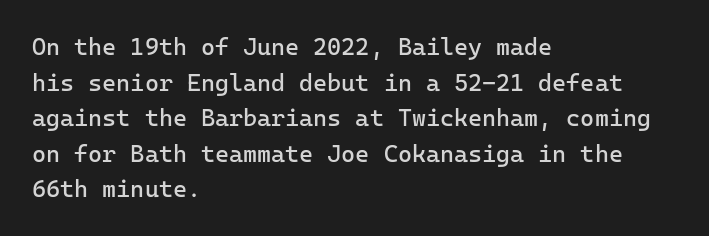
No italicization has been applied; the sample stays upright. Each line starts at the same left margin while the right side varies. Weight: regular or lighter. Compared with typical paragraphs, the rows here are spaced about the same. No extra tracking has been applied to these lines. Any mark beneath the type? The region is blank.
